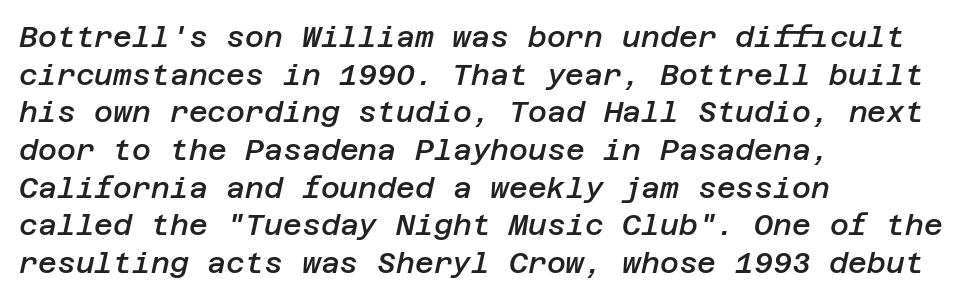
Leading: standard. This is the in-between weight designers call semibold or demi. Beneath every word, the page is bare. The compositor pushed each line to the left boundary. Quick note: italic.
